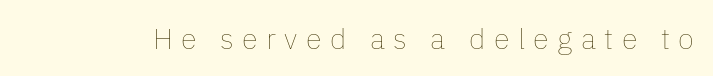
Q: Is the text bold? A: No.
Q: Is the text italic (slanted)? A: No, it is upright.
Q: Is the text underlined? A: No.
Q: Is the spacing between letters normal or unusually wide? A: Unusually wide.
Q: Width (condensed, normal, or wide)? A: Normal.
Q: Stroke contrast? A: Low.
Q: x-height? A: Medium.
Q: Monospaced? A: No.
